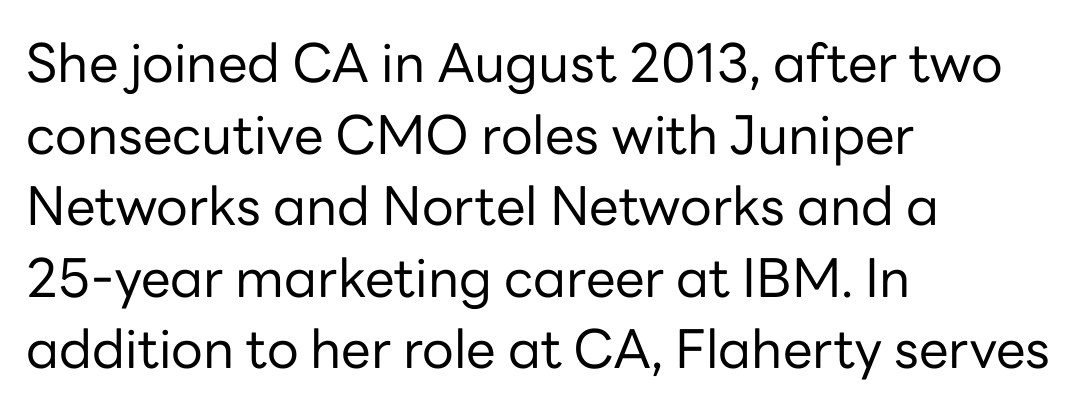
{"serif": "no", "italic": "no", "bold": "no", "weight": "regular", "width": "normal", "stroke_contrast": "low", "x_height": "medium", "monospaced": "no", "underline": "no", "align": "left", "line_spacing": "normal", "line_spacing_ratio": 1.35, "letter_spacing": "normal", "letter_spacing_em": 0.0, "glyph_px": 53}
